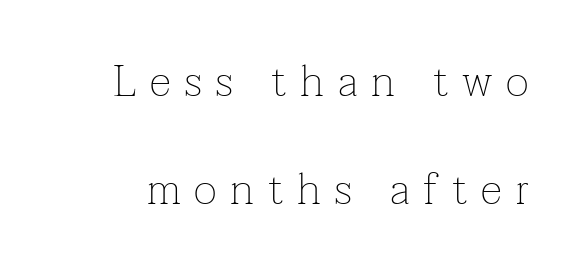
The image shows 44 px thin serif type, upright; set loose line spacing (2.46x), unusually wide letter spacing (+0.31 em), not underlined; low stroke contrast and a medium x-height.
